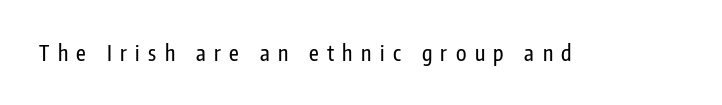
The image shows 21 px text type, upright; set unusually wide letter spacing (+0.4 em), not underlined.
